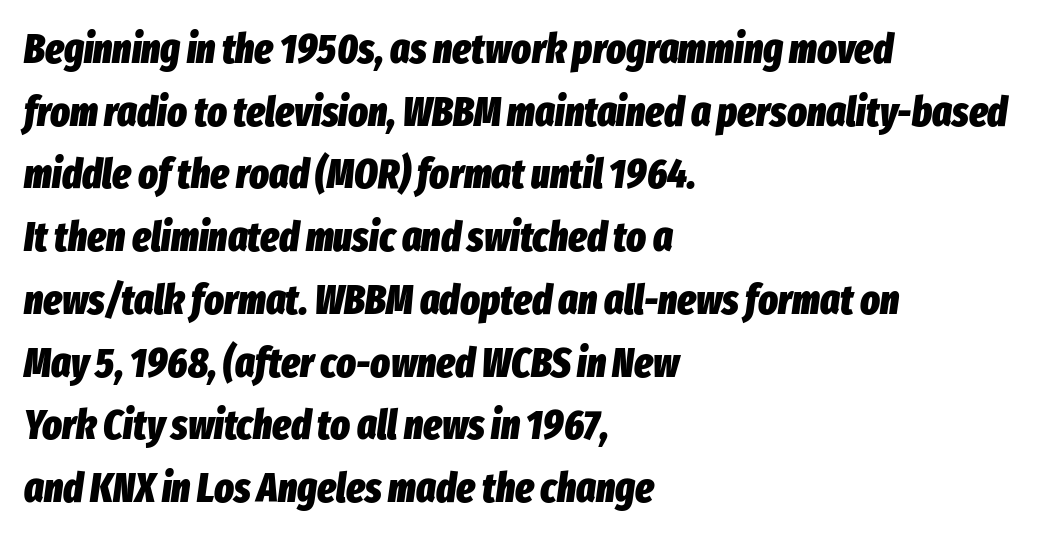
In CSS terms this would be text-align: left. Compared with ordinary roman type, these characters are visibly tilted. The face used here is proportionally spaced, like ordinary book or web type. Chunky letters — that's bold for sure. The specimen omits any rule beneath the text block's lines. Quick note: interline space is typical.
